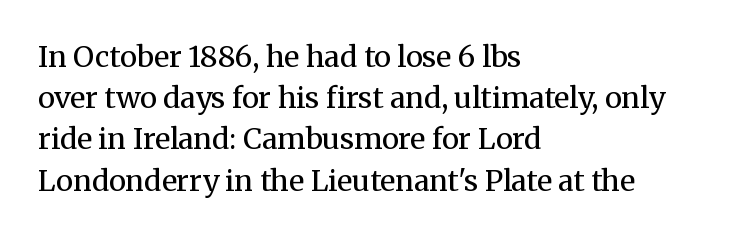
Bare-footed words on every line. The weight would be labelled regular, book, light, or lighter still. The type is set solid horizontally, with unmodified tracking. This sample uses an upright cut, with every glyph sitting square on the baseline. These lines are rendered in a variable-pitch font. Reading down the column, the eye jumps a familiar distance to each next line.
